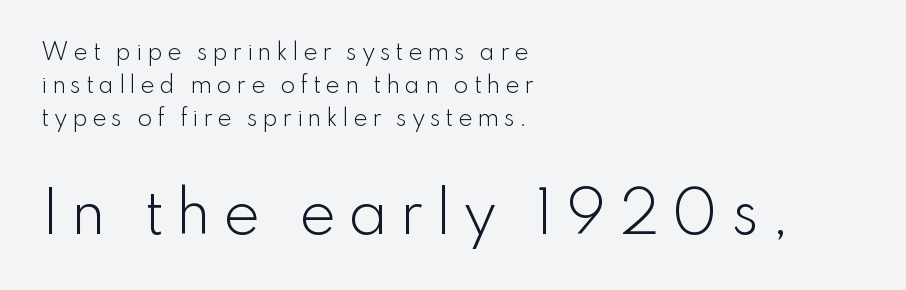
Q: Is the text bold? A: No.
Q: Is the text italic (slanted)? A: No, it is upright.
Q: Is the typeface a serif or a sans-serif typeface? A: Sans-serif.
Q: Is the text underlined? A: No.
Q: How is the paragraph aligned? A: Left-aligned.
Q: Is the spacing between letters normal or unusually wide? A: Unusually wide.
Q: Is the spacing between lines tight, normal or loose? A: Normal.
Q: Which block of text is set in a larger size, the first (top) or the second (bottom)? A: The second (bottom) one.
Q: Width (condensed, normal, or wide)? A: Normal.
Q: Stroke contrast? A: Low.
Q: x-height? A: Small.
Q: Monospaced? A: No.
